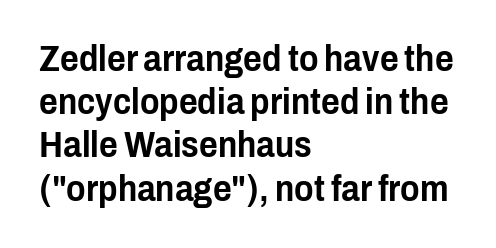
Anything drawn beneath the words? Only blank space. This is roman type, the default non-slanted kind. Typeset ragged right — the left edge is the straight one. Spacing verdict: proportional, widths tailored to each character. Here the glyphs are tracked normally, forming tight word shapes. Are there feet on the stems? There aren't — it's a sans.
